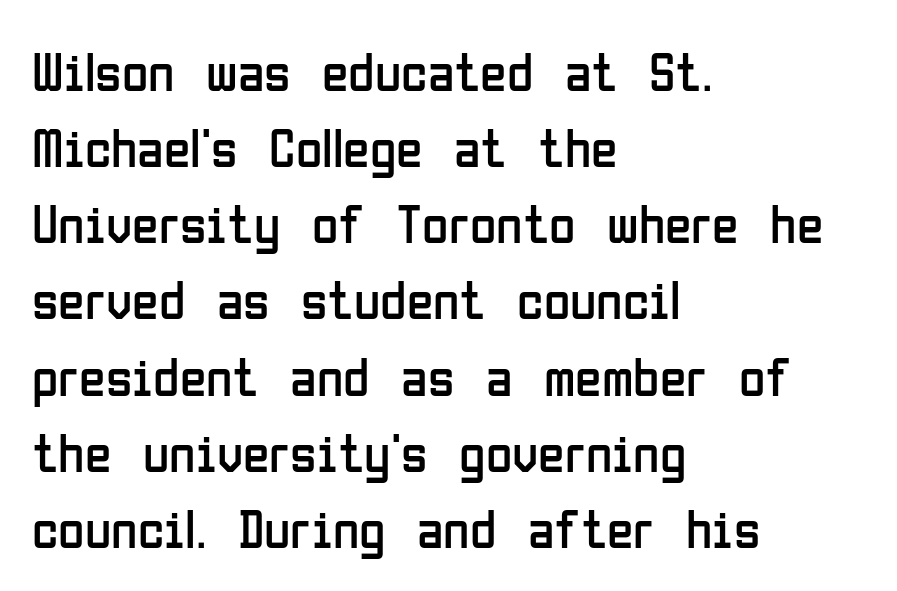
{"serif": "no", "italic": "no", "bold": "no", "weight": "regular", "width": "condensed", "stroke_contrast": "low", "x_height": "medium", "monospaced": "no", "underline": "no", "align": "left", "line_spacing": "normal", "line_spacing_ratio": 1.41, "letter_spacing": "normal", "letter_spacing_em": 0.0, "glyph_px": 54}
